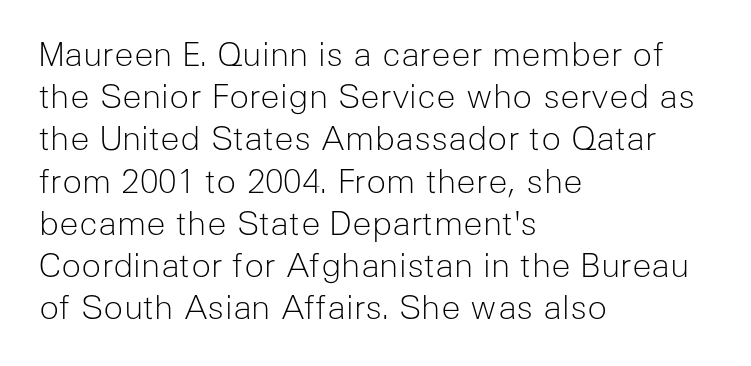
Q: Is the text bold? A: No.
Q: Is the text italic (slanted)? A: No, it is upright.
Q: Is the typeface a serif or a sans-serif typeface? A: Sans-serif.
Q: Is the text underlined? A: No.
Q: How is the paragraph aligned? A: Left-aligned.
Q: Is the spacing between letters normal or unusually wide? A: Normal.
Q: Is the spacing between lines tight, normal or loose? A: Normal.
Q: Width (condensed, normal, or wide)? A: Normal.
Q: Stroke contrast? A: Low.
Q: x-height? A: Medium.
Q: Monospaced? A: No.
